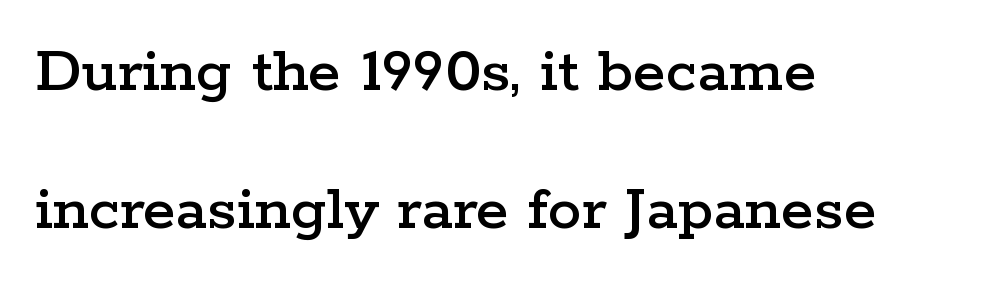
Q: Is the text italic (slanted)? A: No, it is upright.
Q: Is the typeface a serif or a sans-serif typeface? A: Serif.
Q: Is the text underlined? A: No.
Q: How is the paragraph aligned? A: Left-aligned.
Q: Is the spacing between letters normal or unusually wide? A: Normal.
Q: Is the spacing between lines tight, normal or loose? A: Loose.
Q: Width (condensed, normal, or wide)? A: Wide.
Q: Stroke contrast? A: Low.
Q: x-height? A: Medium.
Q: Monospaced? A: No.
